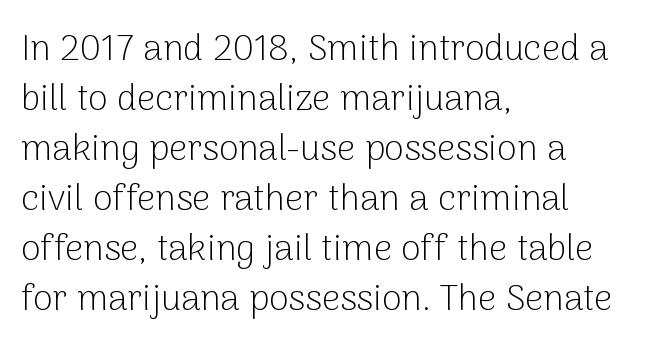
If you drew a ruler down the left edge, every line would touch it. The strip under each line holds only bare page. It's the straight-up-and-down kind of type. How are the letters spaced? Ordinarily, with no added tracking. Look at the bottom of the vertical strokes: they stop flat, with no serifs.
